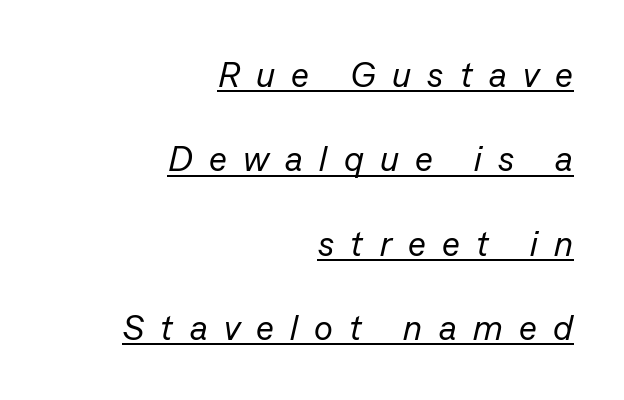
The image shows 35 px regular-weight type, italic (leaning right); set right-aligned, loose line spacing (2.41x), unusually wide letter spacing (+0.47 em), underlined; low stroke contrast and a medium x-height.
